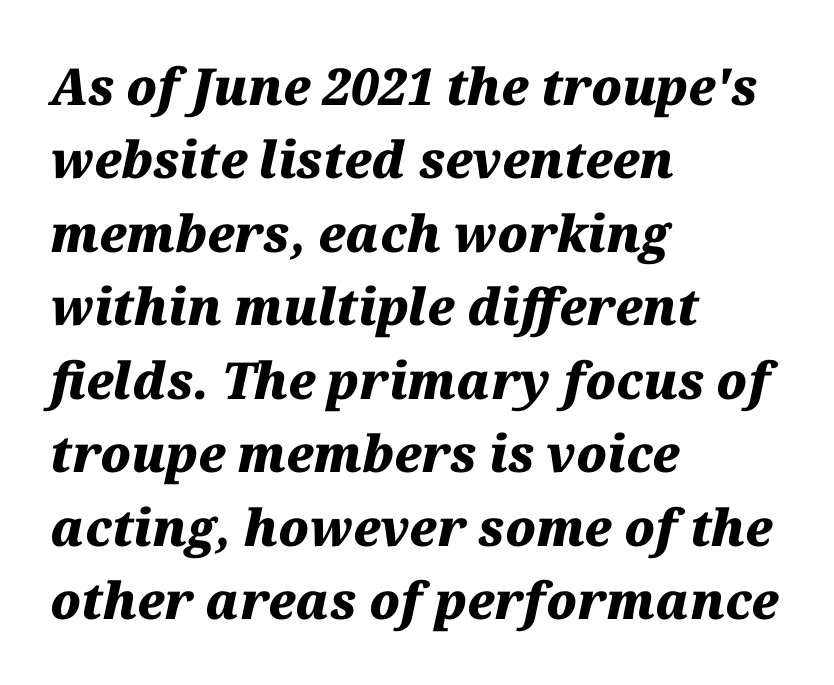
The image shows 51 px heavy type, italic (leaning right); set left-aligned, normal line spacing (1.44x), normal letter spacing, not underlined; medium stroke contrast and a medium x-height.
